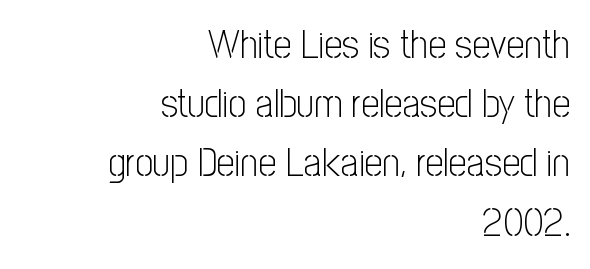
Q: Is the text bold? A: No.
Q: Is the text italic (slanted)? A: No, it is upright.
Q: Is the typeface a serif or a sans-serif typeface? A: Sans-serif.
Q: Is the text underlined? A: No.
Q: How is the paragraph aligned? A: Right-aligned.
Q: Is the spacing between letters normal or unusually wide? A: Normal.
Q: Is the spacing between lines tight, normal or loose? A: Normal.
Q: Width (condensed, normal, or wide)? A: Condensed.
Q: Stroke contrast? A: Low.
Q: x-height? A: Medium.
Q: Monospaced? A: No.
